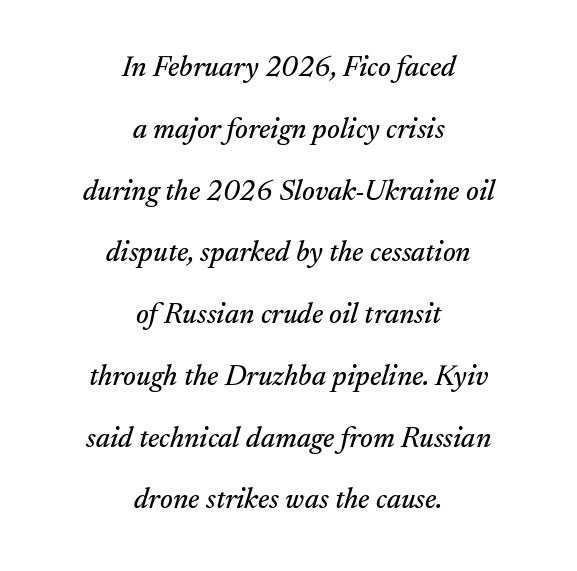
Q: Is the text italic (slanted)? A: Yes, it leans right by about 17 degrees.
Q: Is the typeface a serif or a sans-serif typeface? A: Serif.
Q: Is the text underlined? A: No.
Q: How is the paragraph aligned? A: Centered.
Q: Is the spacing between letters normal or unusually wide? A: Normal.
Q: Is the spacing between lines tight, normal or loose? A: Loose.
Q: Width (condensed, normal, or wide)? A: Normal.
Q: Stroke contrast? A: Medium.
Q: x-height? A: Small.
Q: Monospaced? A: No.
